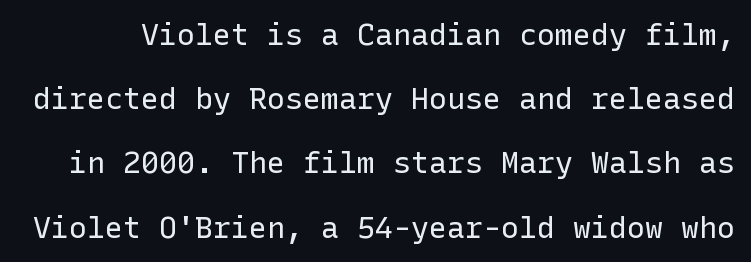
The image shows 30 px regular-weight sans-serif type, upright; set loose line spacing (2.14x), normal letter spacing, not underlined; low stroke contrast and a medium x-height.
